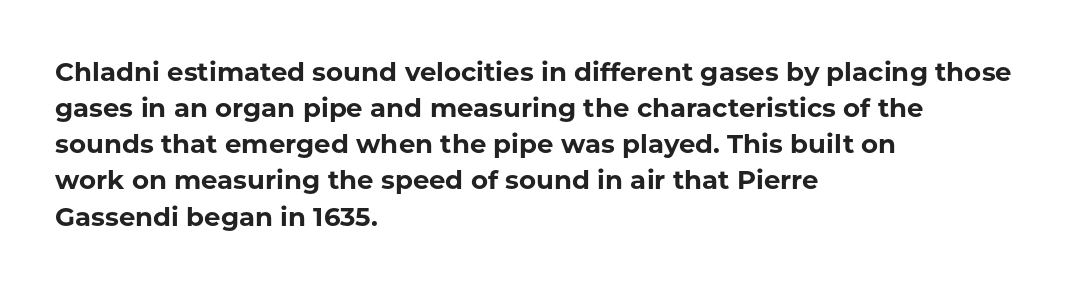
Q: Is the text bold? A: Yes.
Q: Is the text italic (slanted)? A: No, it is upright.
Q: Is the text underlined? A: No.
Q: How is the paragraph aligned? A: Left-aligned.
Q: Is the spacing between letters normal or unusually wide? A: Normal.
Q: Is the spacing between lines tight, normal or loose? A: Normal.
